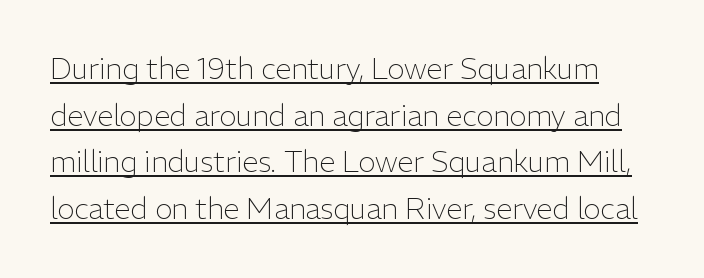
Q: Is the text bold? A: No.
Q: Is the text italic (slanted)? A: No, it is upright.
Q: Is the typeface a serif or a sans-serif typeface? A: Sans-serif.
Q: Is the text underlined? A: Yes.
Q: Is the spacing between letters normal or unusually wide? A: Normal.
Q: Is the spacing between lines tight, normal or loose? A: Normal.
Q: Width (condensed, normal, or wide)? A: Normal.
Q: Stroke contrast? A: Low.
Q: x-height? A: Medium.
Q: Monospaced? A: No.
